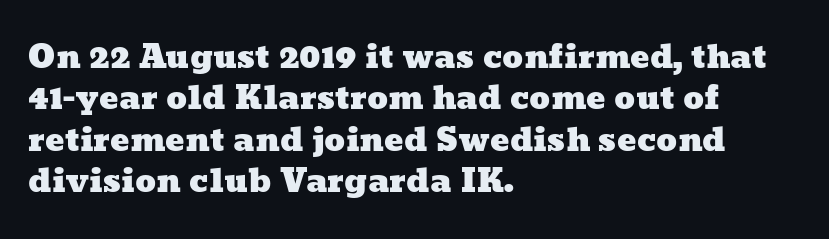
{"width": "wide", "stroke_contrast": "low", "x_height": "medium", "monospaced": "no", "underline": "no", "align": "left", "line_spacing": "normal", "line_spacing_ratio": 1.29, "letter_spacing": "normal", "letter_spacing_em": 0.0, "glyph_px": 32}
